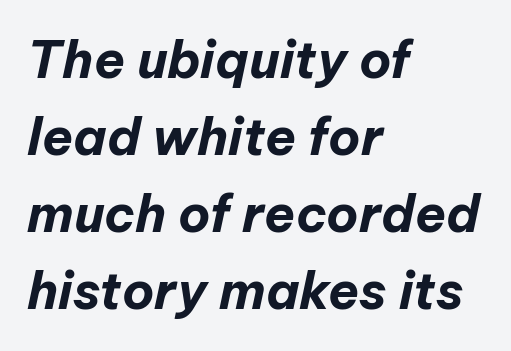
Q: Is the text bold? A: Yes.
Q: Is the text italic (slanted)? A: Yes, it leans right by about 12 degrees.
Q: Is the text underlined? A: No.
Q: How is the paragraph aligned? A: Left-aligned.
Q: Is the spacing between letters normal or unusually wide? A: Normal.
Q: Is the spacing between lines tight, normal or loose? A: Normal.
Q: Width (condensed, normal, or wide)? A: Normal.
Q: Stroke contrast? A: Low.
Q: x-height? A: Medium.
Q: Monospaced? A: No.
